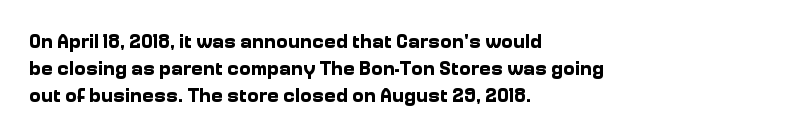
The image shows 20 px bold type, upright; set left-aligned, normal line spacing (1.34x), normal letter spacing, not underlined.
